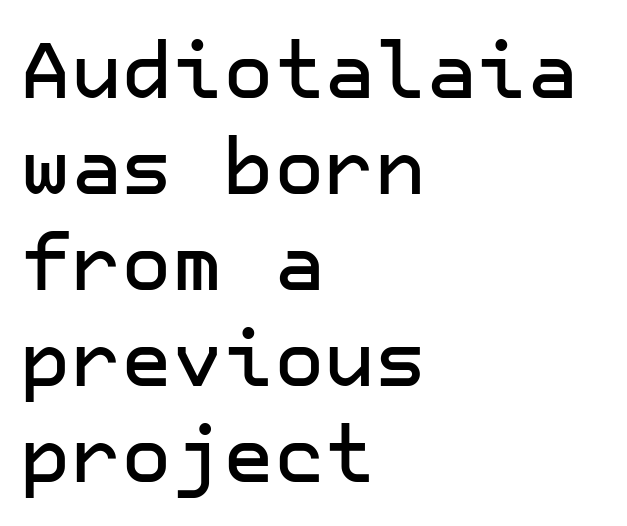
The image shows 78 px sans-serif type, upright; set left-aligned, line spacing 1.23x, normal letter spacing, not underlined; low stroke contrast and a medium x-height.
